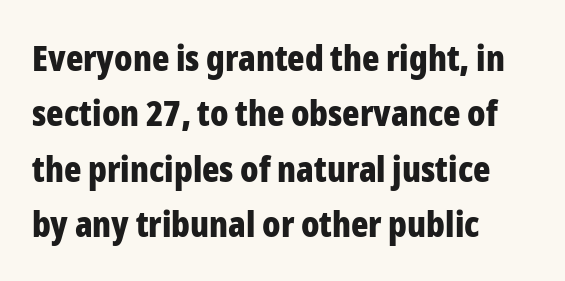
Q: Is the text bold? A: Yes.
Q: Is the text italic (slanted)? A: No, it is upright.
Q: Is the typeface a serif or a sans-serif typeface? A: Sans-serif.
Q: Is the text underlined? A: No.
Q: How is the paragraph aligned? A: Left-aligned.
Q: Is the spacing between letters normal or unusually wide? A: Normal.
Q: Is the spacing between lines tight, normal or loose? A: Normal.
Q: Width (condensed, normal, or wide)? A: Condensed.
Q: Stroke contrast? A: Low.
Q: x-height? A: Medium.
Q: Monospaced? A: No.
